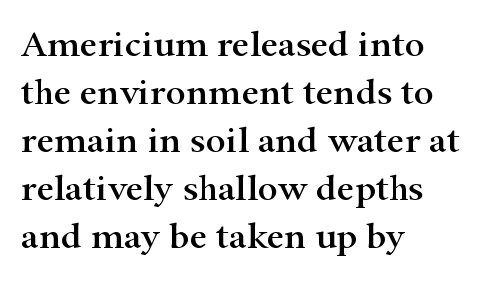
{"serif": "yes", "italic": "no", "width": "wide", "stroke_contrast": "high", "x_height": "small", "monospaced": "no", "underline": "no", "align": "left", "line_spacing": "normal", "line_spacing_ratio": 1.26, "letter_spacing": "normal", "letter_spacing_em": 0.0, "glyph_px": 38}
